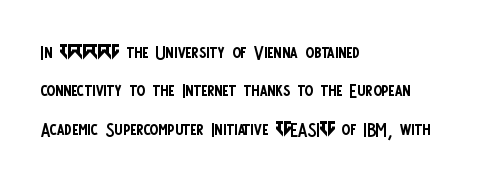
This sample uses an upright cut, with every glyph sitting square on the baseline. The string is rendered with underlining switched off. Tracking value appears to be zero — textbook default spacing. The lines in this sample share a left origin and differ only in where they stop. Vertical spacing — default.
